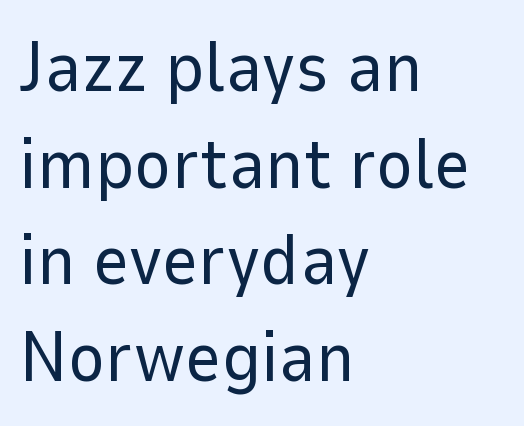
The image shows 71 px regular-weight sans-serif type, upright; set left-aligned, normal line spacing (1.36x), normal letter spacing, not underlined; low stroke contrast and a medium x-height.
